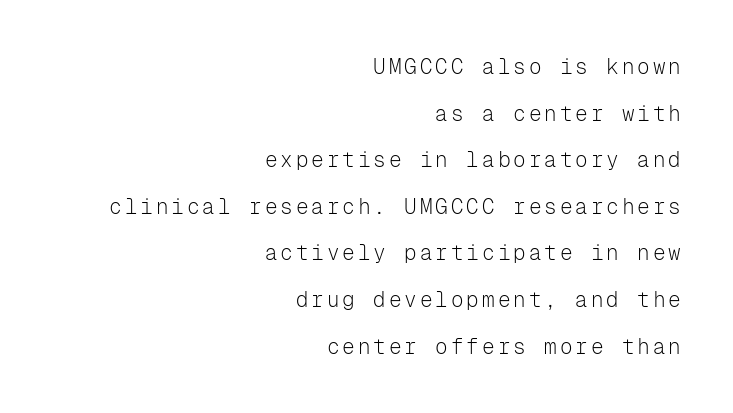
Q: Is the text bold? A: No.
Q: Is the text italic (slanted)? A: No, it is upright.
Q: Is the text underlined? A: No.
Q: How is the paragraph aligned? A: Right-aligned.
Q: Is the spacing between lines tight, normal or loose? A: Loose.
